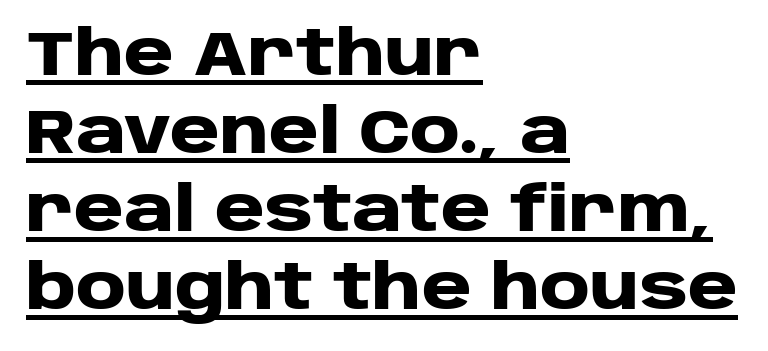
Q: Is the text bold? A: Yes.
Q: Is the text italic (slanted)? A: No, it is upright.
Q: Is the typeface a serif or a sans-serif typeface? A: Sans-serif.
Q: Is the text underlined? A: Yes.
Q: How is the paragraph aligned? A: Left-aligned.
Q: Is the spacing between letters normal or unusually wide? A: Normal.
Q: Is the spacing between lines tight, normal or loose? A: Normal.
Q: Width (condensed, normal, or wide)? A: Wide.
Q: Stroke contrast? A: Low.
Q: x-height? A: Large.
Q: Monospaced? A: No.
